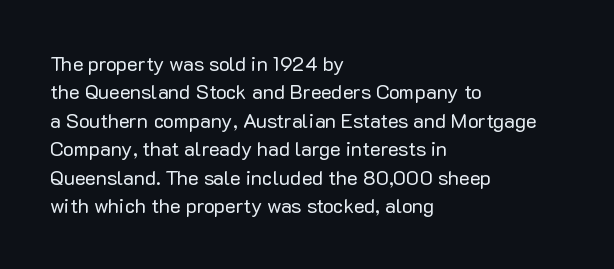
{"italic": "no", "bold": "no", "underline": "no", "align": "left", "line_spacing": "normal", "line_spacing_ratio": 1.42, "letter_spacing": "normal", "letter_spacing_em": 0.0, "glyph_px": 20}
